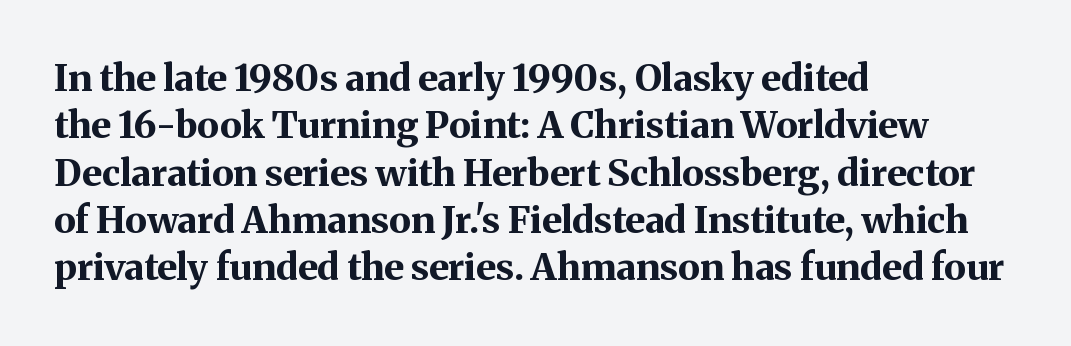
Q: Is the text bold? A: Yes.
Q: Is the text italic (slanted)? A: No, it is upright.
Q: Is the typeface a serif or a sans-serif typeface? A: Serif.
Q: Is the text underlined? A: No.
Q: How is the paragraph aligned? A: Left-aligned.
Q: Is the spacing between letters normal or unusually wide? A: Normal.
Q: Is the spacing between lines tight, normal or loose? A: Normal.
Q: Width (condensed, normal, or wide)? A: Normal.
Q: Stroke contrast? A: Medium.
Q: x-height? A: Medium.
Q: Monospaced? A: No.
